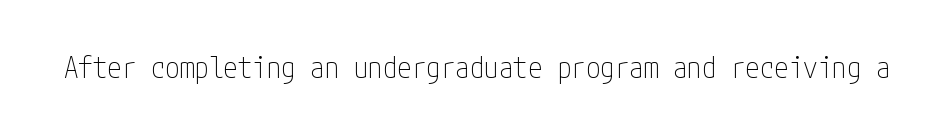
Stroke terminals: plain, sans-serif. Quick note: not italic, upright. The cut favours lightness, reaching ordinary text weight at its darkest. Does extra space separate the letters? No, they use regular spacing.
